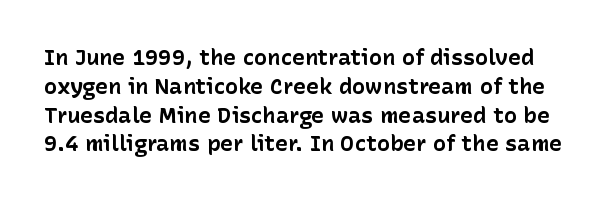
There is no visible air inserted between adjacent glyphs. The lines sit at an ordinary, default distance from one another. The foot of each line stays bare and open. The specimen reads as upright at a glance. Look at the stroke-to-counter ratio: heavy, a bold.
